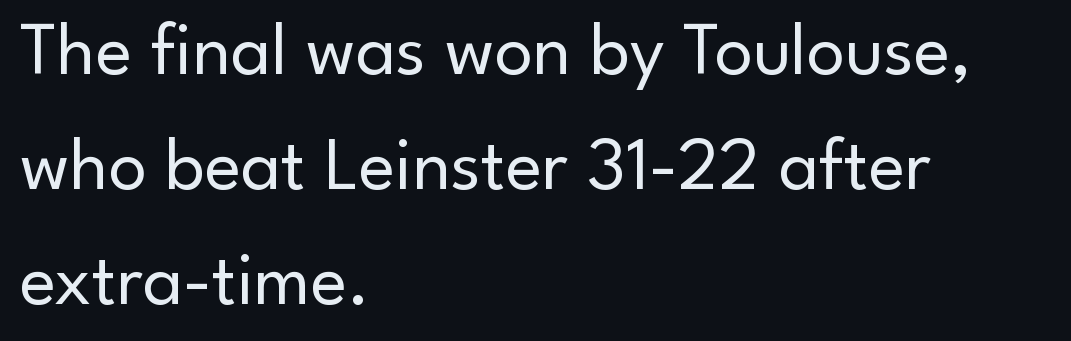
Q: Is the text bold? A: No.
Q: Is the text italic (slanted)? A: No, it is upright.
Q: Is the typeface a serif or a sans-serif typeface? A: Sans-serif.
Q: Is the text underlined? A: No.
Q: How is the paragraph aligned? A: Left-aligned.
Q: Is the spacing between letters normal or unusually wide? A: Normal.
Q: Is the spacing between lines tight, normal or loose? A: Normal.
Q: Width (condensed, normal, or wide)? A: Normal.
Q: Stroke contrast? A: Low.
Q: x-height? A: Small.
Q: Monospaced? A: No.
